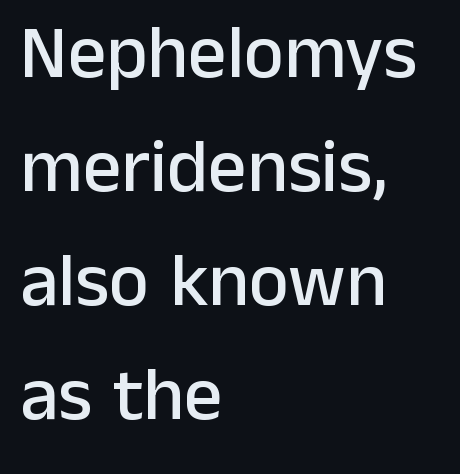
Q: Is the text italic (slanted)? A: No, it is upright.
Q: Is the typeface a serif or a sans-serif typeface? A: Sans-serif.
Q: Is the text underlined? A: No.
Q: How is the paragraph aligned? A: Left-aligned.
Q: Is the spacing between letters normal or unusually wide? A: Normal.
Q: Is the spacing between lines tight, normal or loose? A: Normal.
Q: Width (condensed, normal, or wide)? A: Normal.
Q: Stroke contrast? A: Low.
Q: x-height? A: Medium.
Q: Monospaced? A: No.
